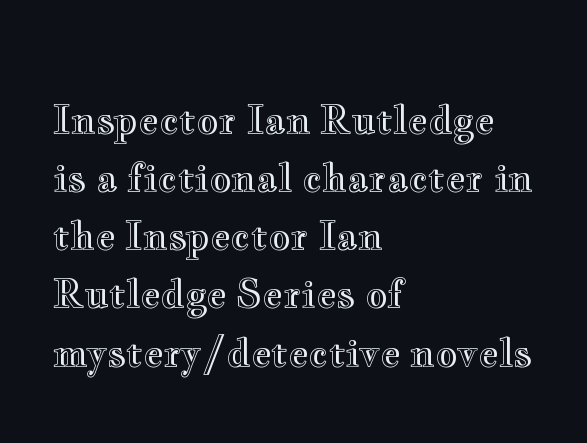
Proportional: the letters do not fall into vertical columns. Each new line begins a customary step beneath the previous one. Horizontal alignment here is leftward, the default for most running prose. Beneath every word, the page is bare. The tracking reads as untouched default to a designer's eye. Do the letters lean? They stand straight.
